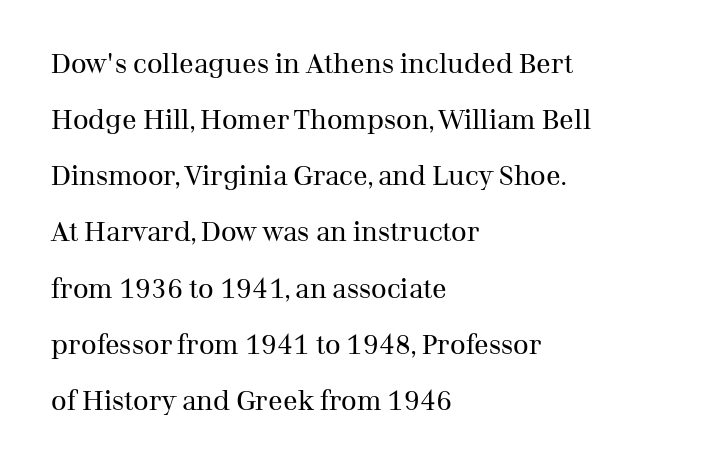
{"italic": "no", "bold": "no", "underline": "no", "align": "left", "line_spacing": "loose", "line_spacing_ratio": 2.08, "letter_spacing": "normal", "letter_spacing_em": 0.0, "glyph_px": 27}
